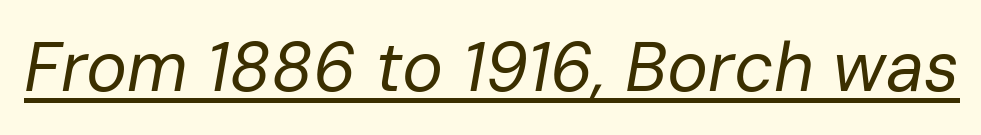
{"italic": "yes", "lean": "right", "slant_degrees": 10, "bold": "no", "weight": "regular", "width": "normal", "stroke_contrast": "low", "x_height": "medium", "monospaced": "no", "underline": "yes", "letter_spacing": "normal", "letter_spacing_em": 0.0, "glyph_px": 69}
